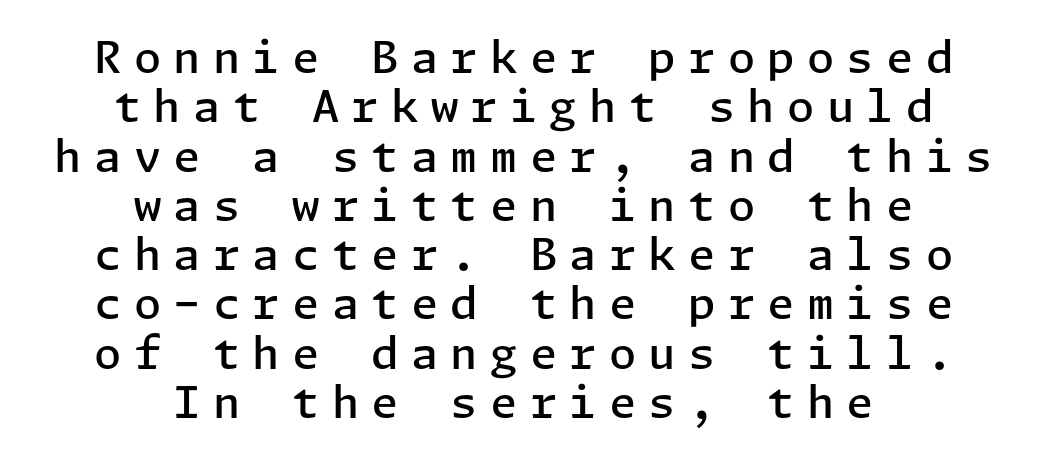
A roman cut, with each character standing at attention. The face used here is rendered with a markedly widened letterfit. One-word summary of the alignment: center. Semibold letterforms, between regular and bold.
